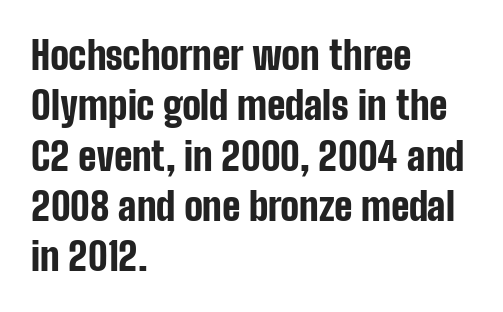
Q: Is the text bold? A: Yes.
Q: Is the text italic (slanted)? A: No, it is upright.
Q: Is the typeface a serif or a sans-serif typeface? A: Sans-serif.
Q: Is the text underlined? A: No.
Q: How is the paragraph aligned? A: Left-aligned.
Q: Is the spacing between letters normal or unusually wide? A: Normal.
Q: Is the spacing between lines tight, normal or loose? A: Normal.
Q: Width (condensed, normal, or wide)? A: Condensed.
Q: Stroke contrast? A: Low.
Q: x-height? A: Medium.
Q: Monospaced? A: No.
